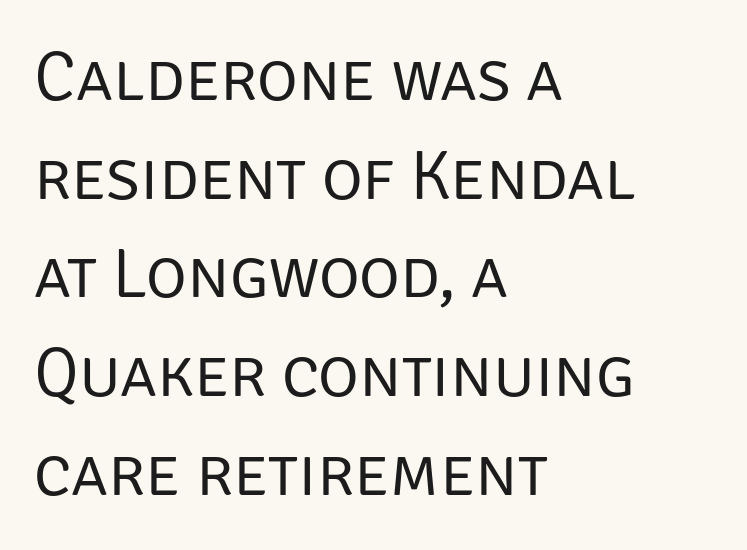
Q: Is the text bold? A: No.
Q: Is the text italic (slanted)? A: No, it is upright.
Q: Is the typeface a serif or a sans-serif typeface? A: Sans-serif.
Q: Is the text underlined? A: No.
Q: How is the paragraph aligned? A: Left-aligned.
Q: Is the spacing between letters normal or unusually wide? A: Normal.
Q: Is the spacing between lines tight, normal or loose? A: Normal.
Q: Width (condensed, normal, or wide)? A: Normal.
Q: Stroke contrast? A: Low.
Q: x-height? A: Large.
Q: Monospaced? A: No.
